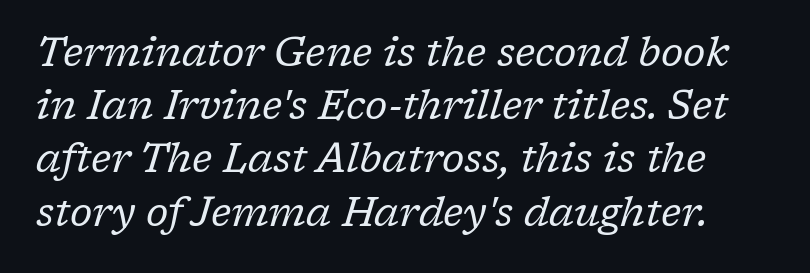
Q: Is the text bold? A: No.
Q: Is the text italic (slanted)? A: Yes, it leans right by about 17 degrees.
Q: Is the typeface a serif or a sans-serif typeface? A: Serif.
Q: Is the text underlined? A: No.
Q: Is the spacing between letters normal or unusually wide? A: Normal.
Q: Is the spacing between lines tight, normal or loose? A: Normal.
Q: Width (condensed, normal, or wide)? A: Normal.
Q: Stroke contrast? A: Low.
Q: x-height? A: Medium.
Q: Monospaced? A: No.
